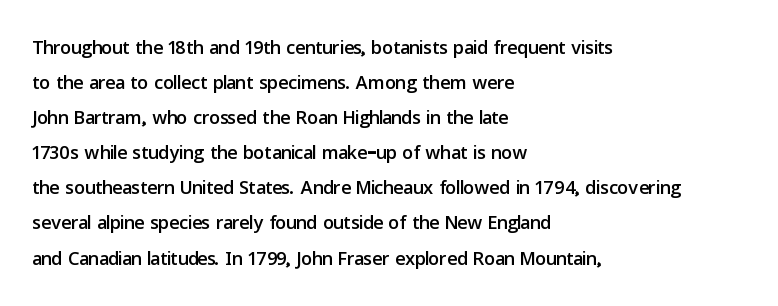
The image shows 27 px text type, upright; set left-aligned, normal line spacing (1.3x), normal letter spacing, not underlined.
